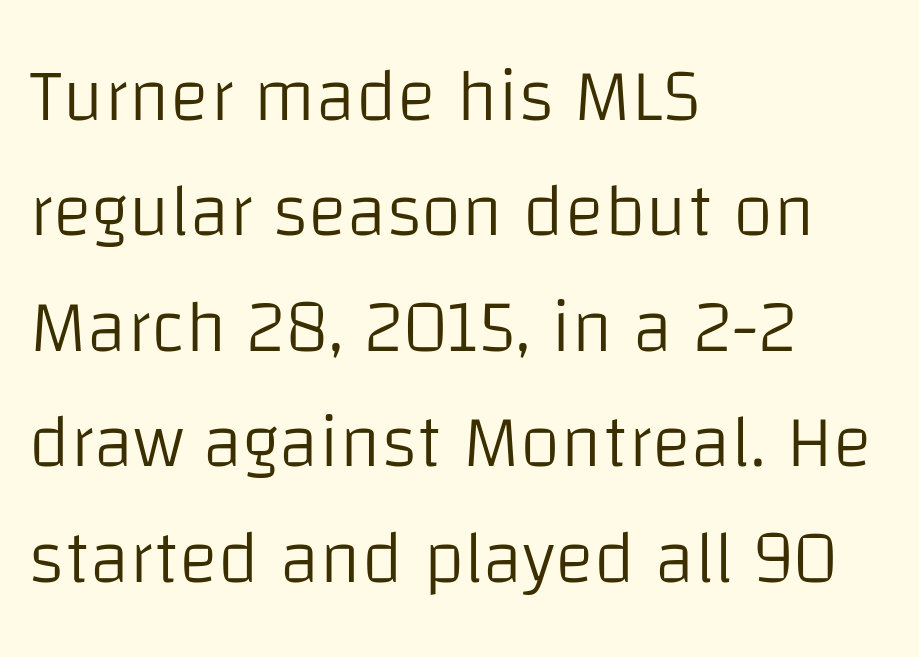
{"serif": "no", "italic": "no", "bold": "no", "weight": "light", "width": "normal", "stroke_contrast": "low", "x_height": "large", "monospaced": "no", "underline": "no", "align": "left", "line_spacing": "normal", "line_spacing_ratio": 1.56, "letter_spacing": "normal", "letter_spacing_em": 0.0, "glyph_px": 74}
